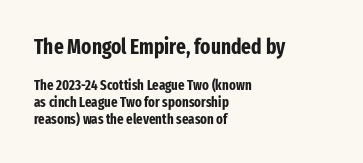
The passage shown is emphatically bold. Glyph-to-glyph distance matches everyday printed text. A student would notice the top passage is typeset larger than what follows. Has an underline been added? It has not. Italic? Not at all — the glyphs are vertical.
